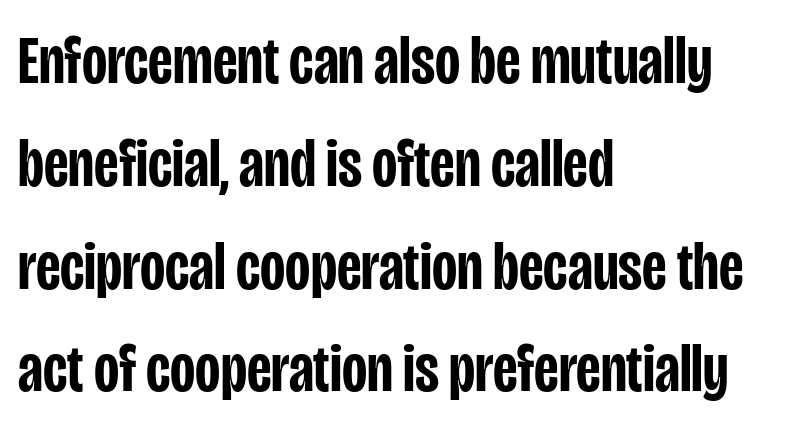
{"serif": "no", "italic": "no", "bold": "semi", "weight": "semibold", "width": "condensed", "stroke_contrast": "low", "x_height": "large", "monospaced": "no", "underline": "no", "align": "left", "line_spacing": "normal", "line_spacing_ratio": 1.49, "letter_spacing": "normal", "letter_spacing_em": 0.0, "glyph_px": 69}
